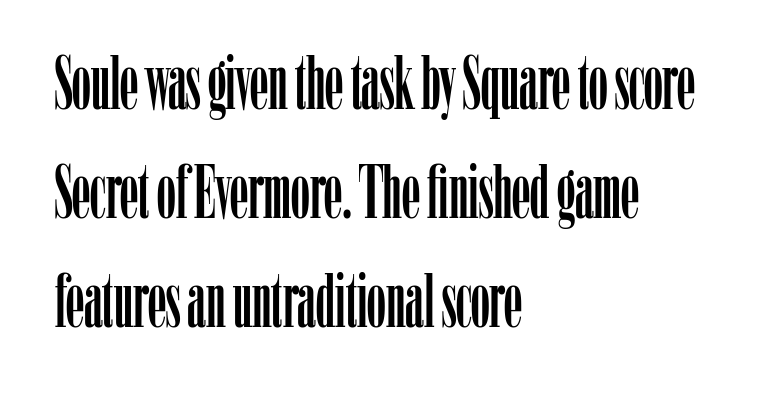
The letters advance in unequal steps, a hallmark of proportional type. The lettering stays uniformly vertical, giving the passage a roman look. Each letter's strokes conclude with small projecting serifs. Short note: letters normally spaced.
